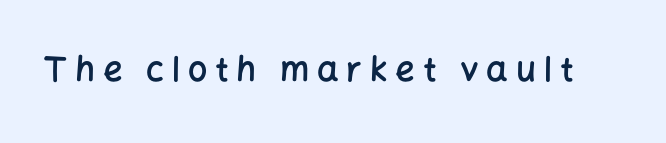
Q: Is the text bold? A: Semi-bold.
Q: Is the text italic (slanted)? A: No, it is upright.
Q: Is the typeface a serif or a sans-serif typeface? A: Sans-serif.
Q: Is the text underlined? A: No.
Q: Is the spacing between letters normal or unusually wide? A: Unusually wide.
Q: Width (condensed, normal, or wide)? A: Normal.
Q: Stroke contrast? A: Low.
Q: x-height? A: Medium.
Q: Monospaced? A: No.
